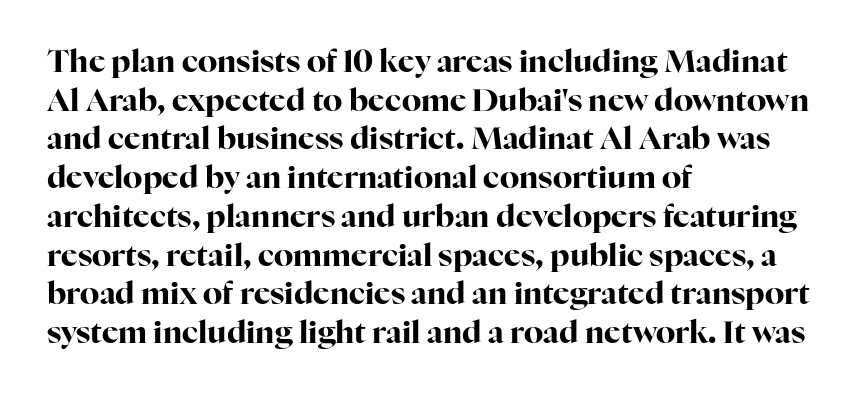
The words here are not underlined. I'd describe the lettering as bold — thick and assertive. This sample is left-justified, so line endings fall wherever the words run out. Do the characters align in a grid? No, the font is proportional. Students, observe: this is what conventionally led text looks like.
